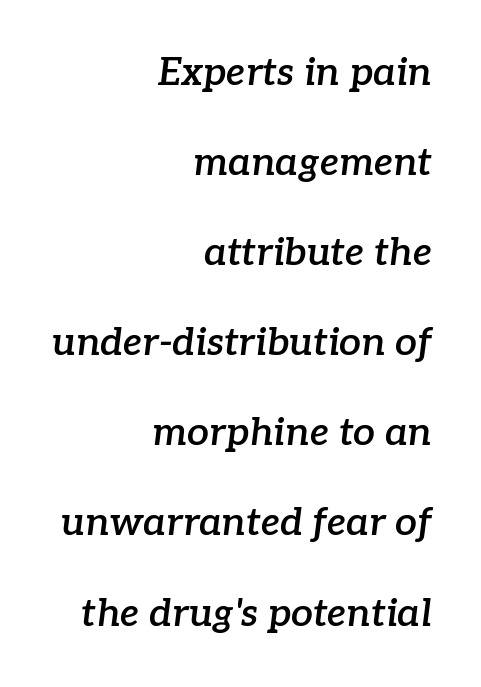
The image shows 39 px semibold serif type, italic (leaning right); set right-aligned, loose line spacing (2.31x), normal letter spacing, not underlined; low stroke contrast and a medium x-height.
